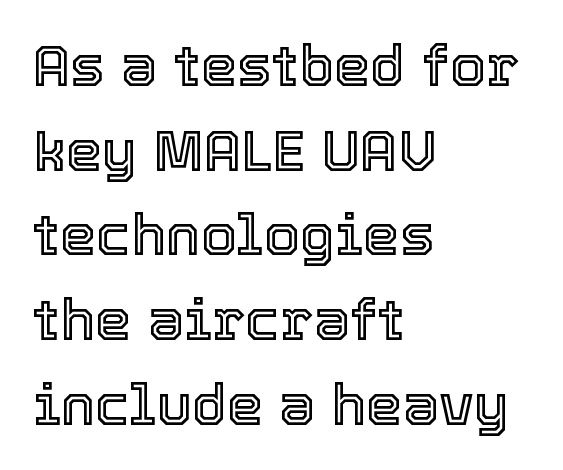
Q: Is the text italic (slanted)? A: No, it is upright.
Q: Is the text underlined? A: No.
Q: How is the paragraph aligned? A: Left-aligned.
Q: Is the spacing between letters normal or unusually wide? A: Normal.
Q: Is the spacing between lines tight, normal or loose? A: Normal.
Q: Width (condensed, normal, or wide)? A: Normal.
Q: x-height? A: Medium.
Q: Monospaced? A: No.
